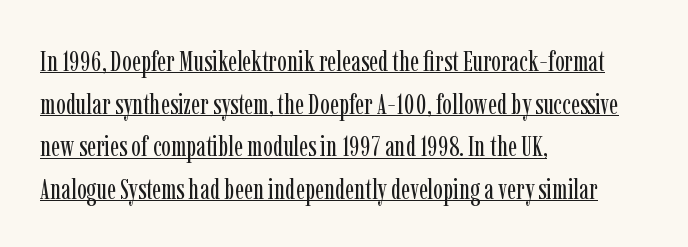
The image shows 29 px regular-weight, condensed serif type, upright; set left-aligned, normal line spacing (1.47x), normal letter spacing, underlined; low stroke contrast and a medium x-height.
